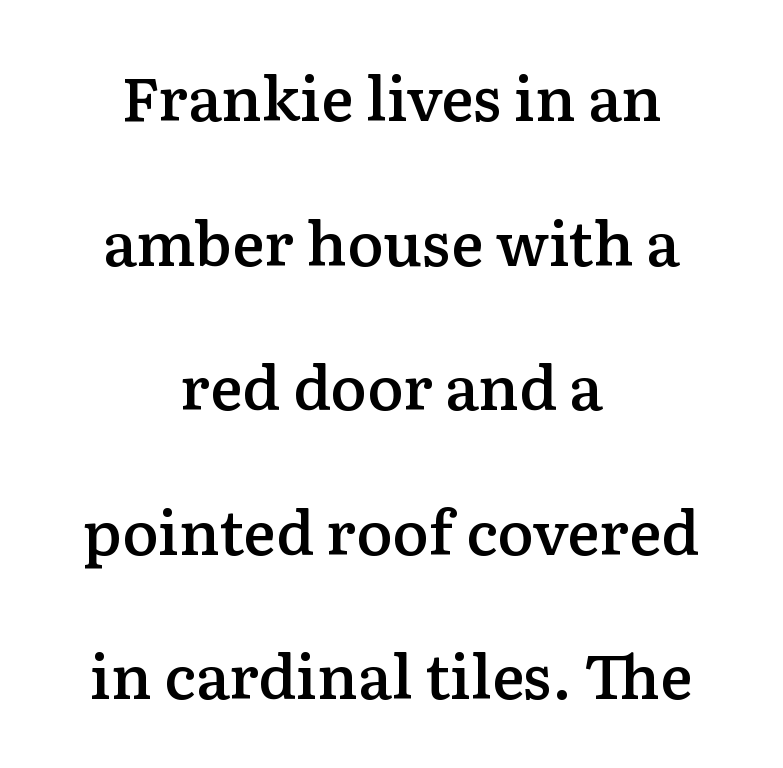
Q: Is the text bold? A: Semi-bold.
Q: Is the text italic (slanted)? A: No, it is upright.
Q: Is the typeface a serif or a sans-serif typeface? A: Serif.
Q: Is the text underlined? A: No.
Q: How is the paragraph aligned? A: Centered.
Q: Is the spacing between letters normal or unusually wide? A: Normal.
Q: Is the spacing between lines tight, normal or loose? A: Loose.
Q: Width (condensed, normal, or wide)? A: Normal.
Q: Stroke contrast? A: Low.
Q: x-height? A: Medium.
Q: Monospaced? A: No.
